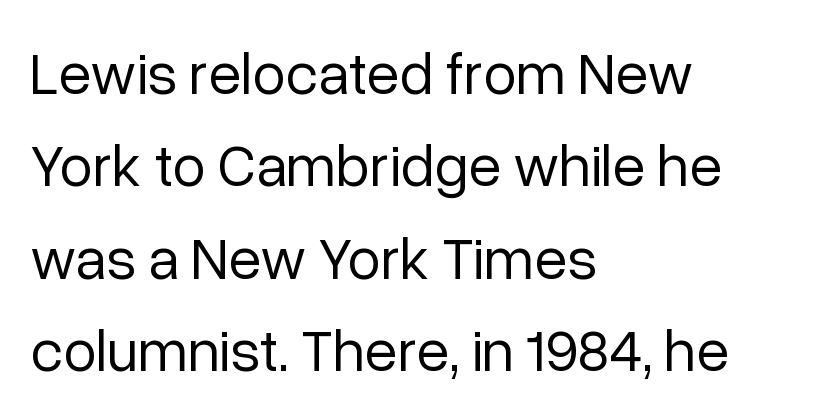
Q: Is the text bold? A: No.
Q: Is the text italic (slanted)? A: No, it is upright.
Q: Is the typeface a serif or a sans-serif typeface? A: Sans-serif.
Q: Is the text underlined? A: No.
Q: How is the paragraph aligned? A: Left-aligned.
Q: Is the spacing between letters normal or unusually wide? A: Normal.
Q: Is the spacing between lines tight, normal or loose? A: Normal.
Q: Width (condensed, normal, or wide)? A: Normal.
Q: Stroke contrast? A: Low.
Q: x-height? A: Medium.
Q: Monospaced? A: No.
